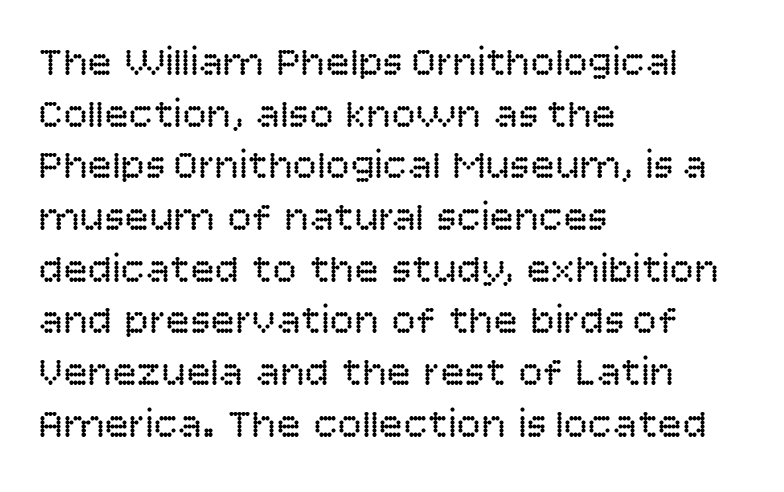
Q: Is the text bold? A: No.
Q: Is the text italic (slanted)? A: No, it is upright.
Q: Is the typeface a serif or a sans-serif typeface? A: Sans-serif.
Q: Is the text underlined? A: No.
Q: How is the paragraph aligned? A: Left-aligned.
Q: Is the spacing between letters normal or unusually wide? A: Normal.
Q: Is the spacing between lines tight, normal or loose? A: Normal.
Q: Width (condensed, normal, or wide)? A: Normal.
Q: Stroke contrast? A: Low.
Q: x-height? A: Large.
Q: Monospaced? A: No.
